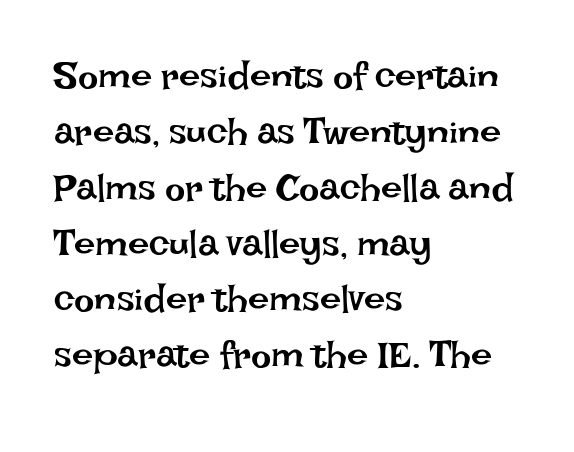
Q: Is the text bold? A: No.
Q: Is the text italic (slanted)? A: No, it is upright.
Q: Is the text underlined? A: No.
Q: How is the paragraph aligned? A: Left-aligned.
Q: Is the spacing between letters normal or unusually wide? A: Normal.
Q: Is the spacing between lines tight, normal or loose? A: Normal.
Q: Width (condensed, normal, or wide)? A: Normal.
Q: Stroke contrast? A: Low.
Q: x-height? A: Large.
Q: Monospaced? A: No.
